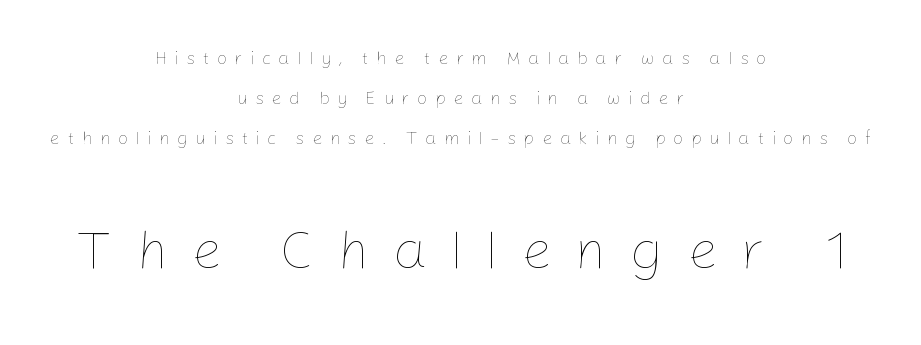
{"italic": "no", "bold": "no", "weight": "thin", "width": "normal", "stroke_contrast": "low", "x_height": "medium", "monospaced": "no", "underline": "no", "align": "center", "line_spacing": "loose", "line_spacing_ratio": 2.22, "letter_spacing": "wide", "letter_spacing_em": 0.41, "larger_block": "second", "size_ratio": 3.06, "glyph_px": 55}
